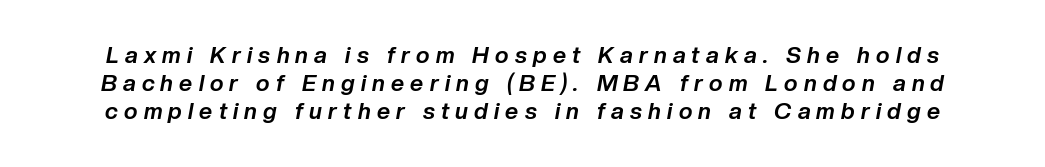
An italicized treatment has been applied to the whole sample. The horizontal fit of the characters is loose and conspicuously gappy. Quick note: underline off. Caption: bold face, heavy strokes.
